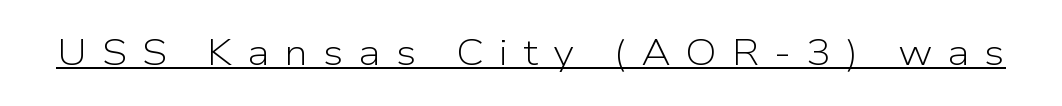
{"serif": "no", "italic": "no", "bold": "no", "weight": "light", "width": "normal", "stroke_contrast": "low", "x_height": "medium", "monospaced": "no", "underline": "yes", "letter_spacing": "wide", "letter_spacing_em": 0.4, "glyph_px": 37}
